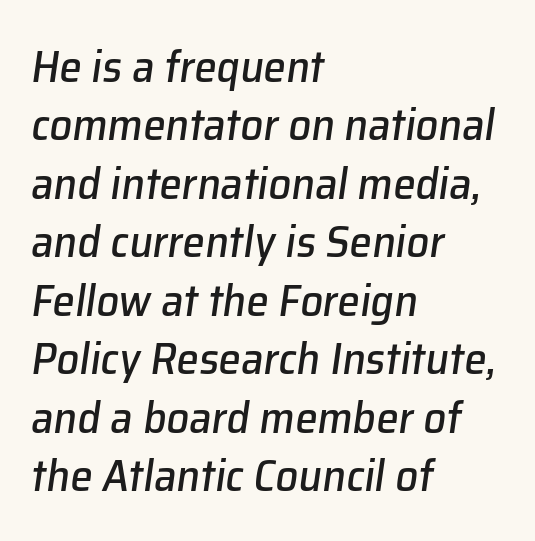
The image shows 45 px text type, italic (leaning right); set left-aligned, normal line spacing (1.3x), normal letter spacing, not underlined; low stroke contrast and a medium x-height.
